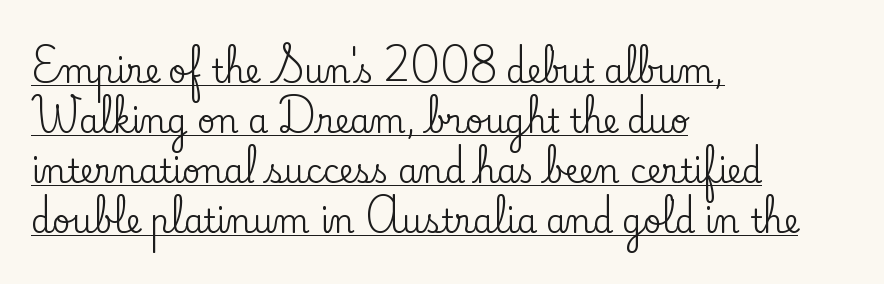
{"serif": "yes", "italic": "no", "width": "normal", "stroke_contrast": "low", "x_height": "small", "monospaced": "no", "underline": "yes", "align": "left", "line_spacing": "normal", "line_spacing_ratio": 1.56, "letter_spacing": "normal", "letter_spacing_em": 0.0, "glyph_px": 32}
